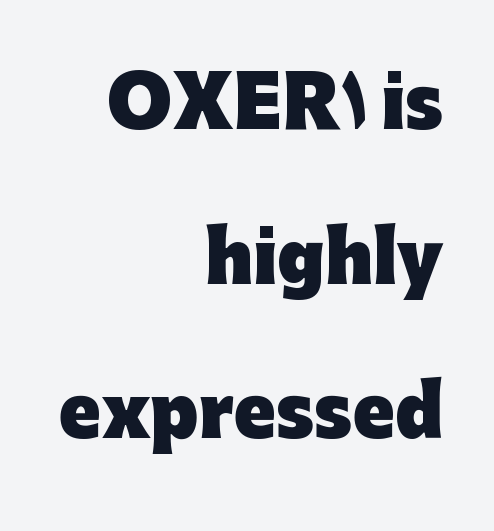
The axis of the letterforms is exactly vertical. The space directly below the letters is spotless. Spacing verdict: proportional, widths tailored to each character. No feet cap the strokes, marking this as sans-serif type.
